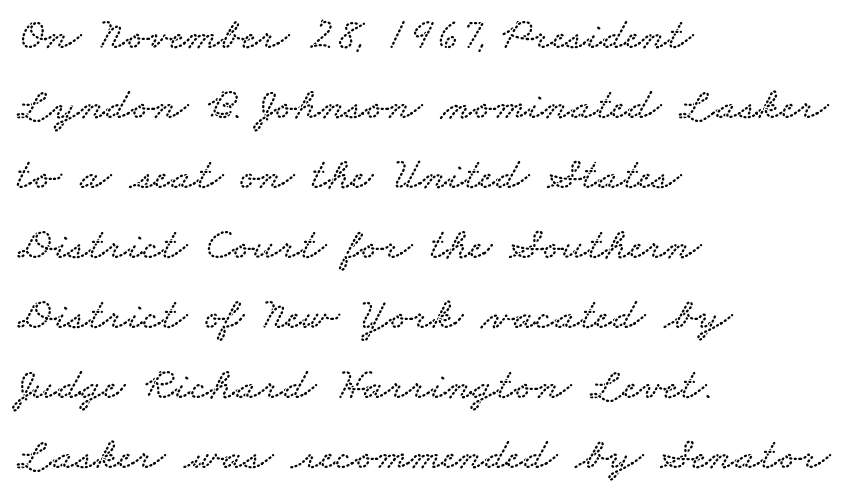
Q: Is the typeface a serif or a sans-serif typeface? A: Serif.
Q: Is the text underlined? A: No.
Q: How is the paragraph aligned? A: Left-aligned.
Q: Is the spacing between letters normal or unusually wide? A: Normal.
Q: Is the spacing between lines tight, normal or loose? A: Normal.
Q: Width (condensed, normal, or wide)? A: Wide.
Q: Stroke contrast? A: Low.
Q: x-height? A: Small.
Q: Monospaced? A: No.
